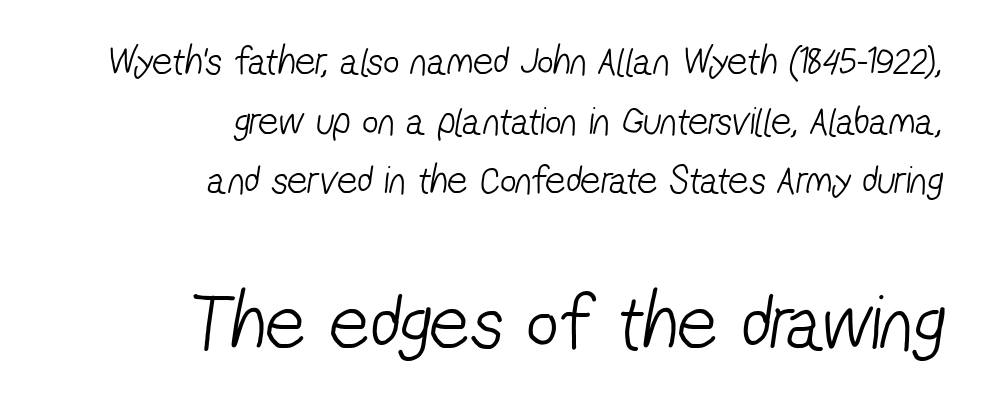
The gap between lines stays unmarked. Typographically, this falls in the sans-serif category. The typesetter chose a ragged-left arrangement here. Block two is the big one; block one sits smaller above it. Line spacing here is normal.
